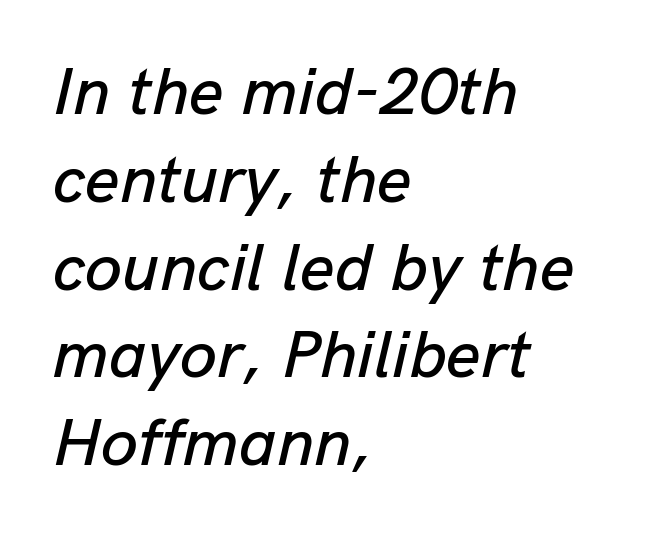
Caption: standard tracking, unaltered. A typesetter would mark this as italic. Decoration check: the copy has no underline. Note the varied advance widths — an 'i' is clearly narrower than an 'm'.
